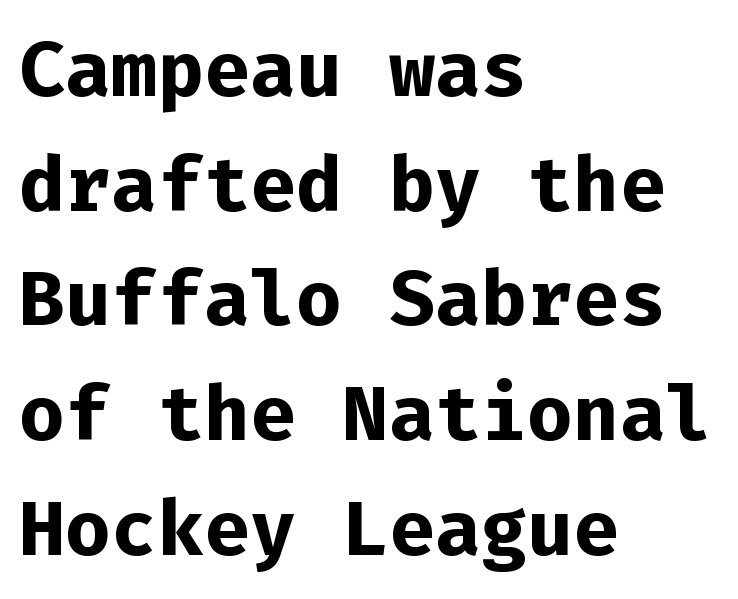
The image shows 77 px bold sans-serif type, upright, monospaced; set left-aligned, normal line spacing (1.49x), normal letter spacing, not underlined; low stroke contrast and a medium x-height.
